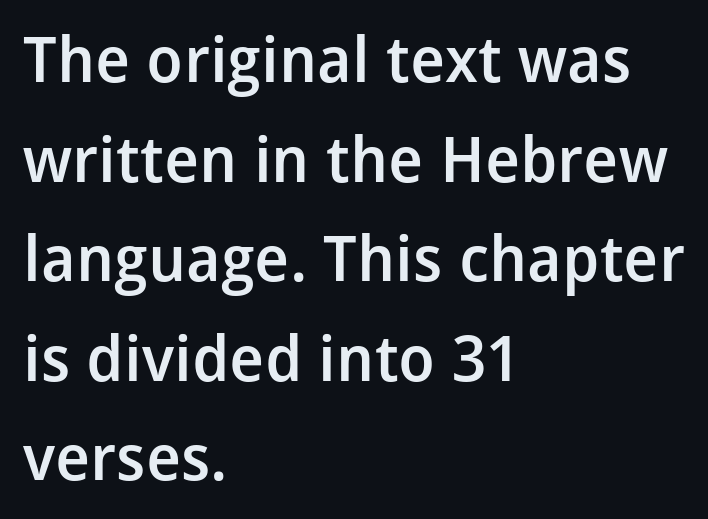
{"serif": "no", "italic": "no", "bold": "semi", "weight": "semibold", "width": "normal", "stroke_contrast": "low", "x_height": "medium", "monospaced": "no", "underline": "no", "align": "left", "line_spacing": "normal", "line_spacing_ratio": 1.58, "letter_spacing": "normal", "letter_spacing_em": 0.0, "glyph_px": 63}
